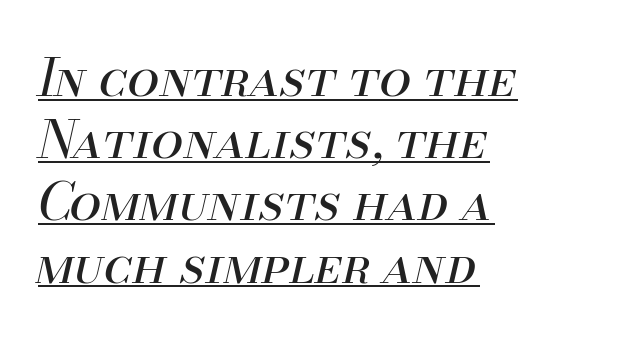
This rendering leaves character spacing at its baseline value. A student would call this left alignment; a typographer would say flush left, rag right. A typographer would call this underscored text. Weight class: somewhere from thin through regular. Posture: slanted. This sample has the flowing, uneven cadence of proportional lettering.
